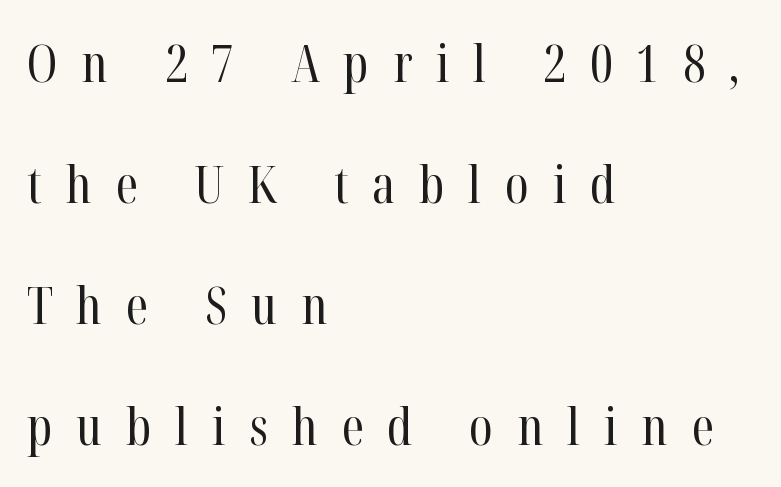
The image shows 51 px regular-weight, condensed serif type, upright; set left-aligned, loose line spacing (2.37x), unusually wide letter spacing (+0.47 em), not underlined; high stroke contrast and a medium x-height.
